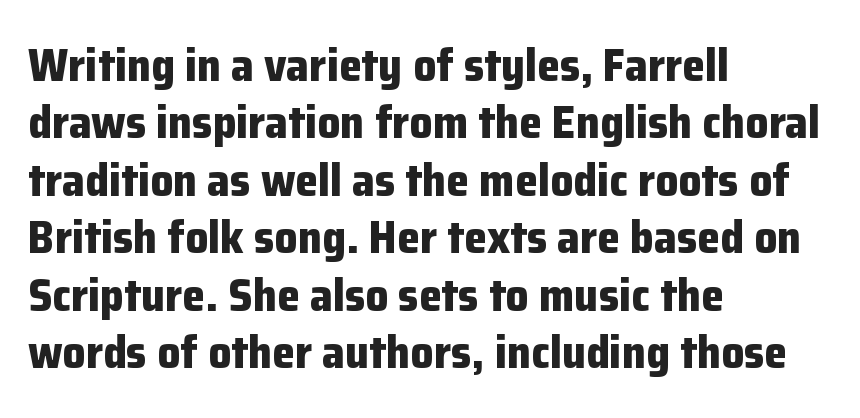
{"serif": "no", "italic": "no", "bold": "yes", "weight": "bold", "width": "normal", "stroke_contrast": "low", "x_height": "medium", "monospaced": "no", "underline": "no", "align": "left", "line_spacing": "normal", "line_spacing_ratio": 1.25, "letter_spacing": "normal", "letter_spacing_em": 0.0, "glyph_px": 46}
